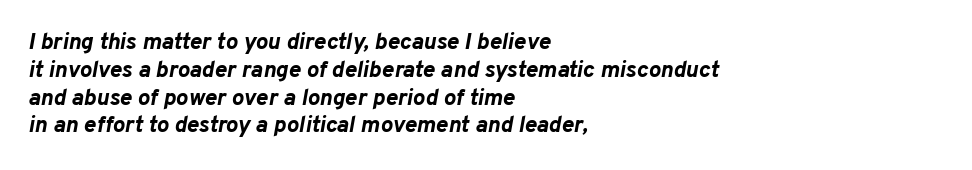
The image shows 23 px bold type, italic (leaning right); set left-aligned, line spacing 1.21x, normal letter spacing, not underlined.
